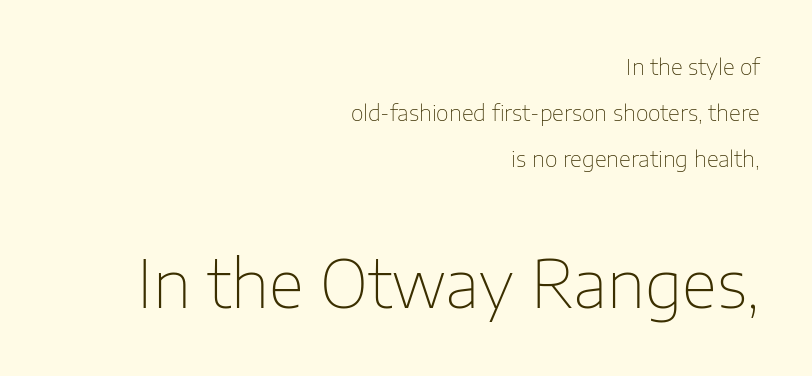
The image shows 65 px thin sans-serif type, upright; set right-aligned, loose line spacing (2.08x), normal letter spacing, not underlined; the second (bottom) block is 2.95x larger; low stroke contrast and a medium x-height.
